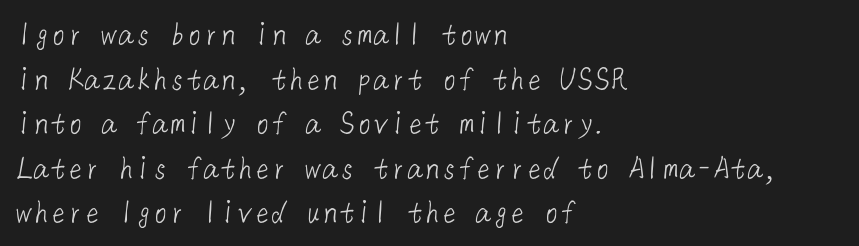
The image shows 34 px light sans-serif type; set left-aligned, normal line spacing (1.31x), normal letter spacing, not underlined; low stroke contrast and a medium x-height.
